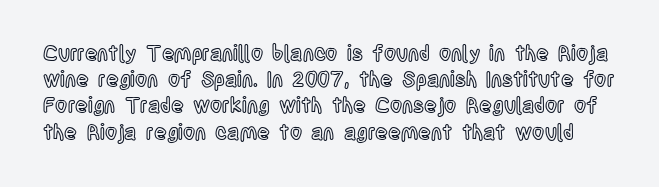
{"italic": "no", "underline": "no", "line_spacing": "normal", "line_spacing_ratio": 1.25, "letter_spacing": "normal", "letter_spacing_em": 0.0, "glyph_px": 21}
